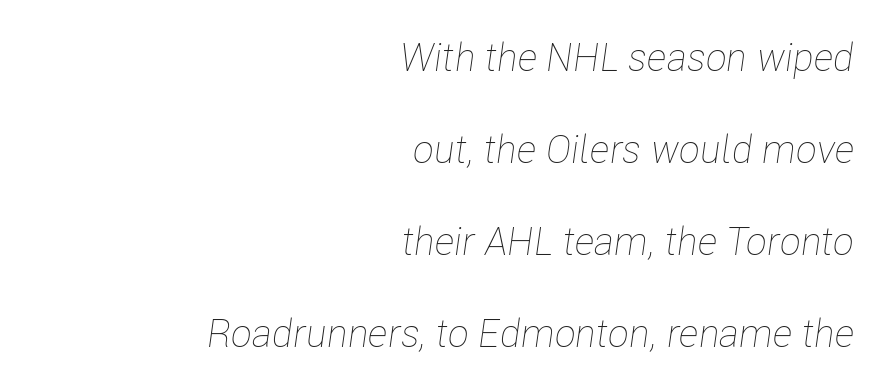
{"italic": "yes", "lean": "right", "slant_degrees": 8, "bold": "no", "weight": "thin", "width": "condensed", "stroke_contrast": "low", "x_height": "medium", "monospaced": "no", "underline": "no", "align": "right", "line_spacing": "loose", "line_spacing_ratio": 2.36, "letter_spacing": "normal", "letter_spacing_em": 0.0, "glyph_px": 39}
